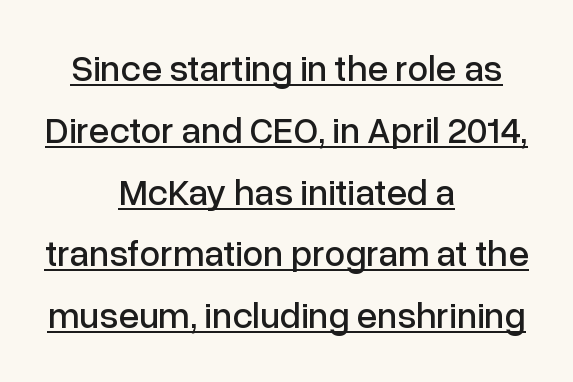
The image shows 37 px sans-serif type, upright; set centered, normal line spacing (1.67x), normal letter spacing, underlined; low stroke contrast and a medium x-height.
